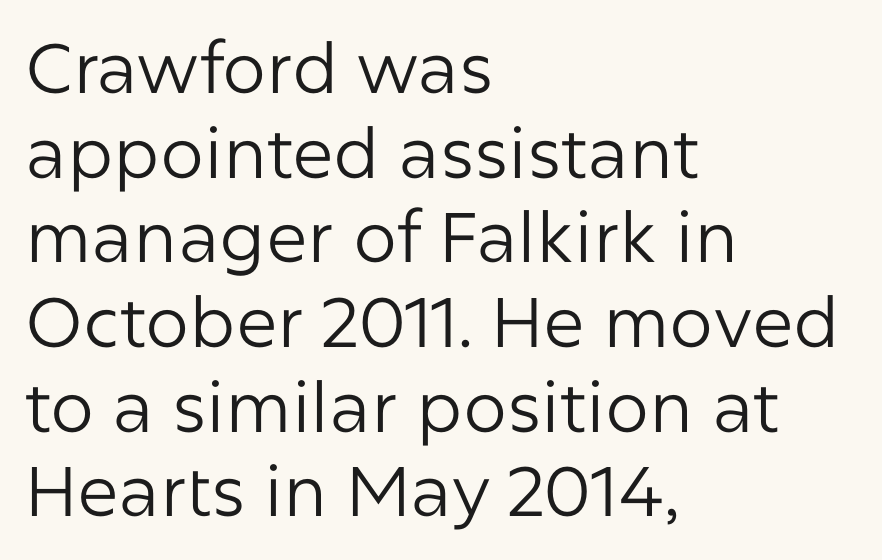
Q: Is the text bold? A: No.
Q: Is the text italic (slanted)? A: No, it is upright.
Q: Is the typeface a serif or a sans-serif typeface? A: Sans-serif.
Q: Is the text underlined? A: No.
Q: How is the paragraph aligned? A: Left-aligned.
Q: Is the spacing between letters normal or unusually wide? A: Normal.
Q: Width (condensed, normal, or wide)? A: Normal.
Q: Stroke contrast? A: Low.
Q: x-height? A: Medium.
Q: Monospaced? A: No.
